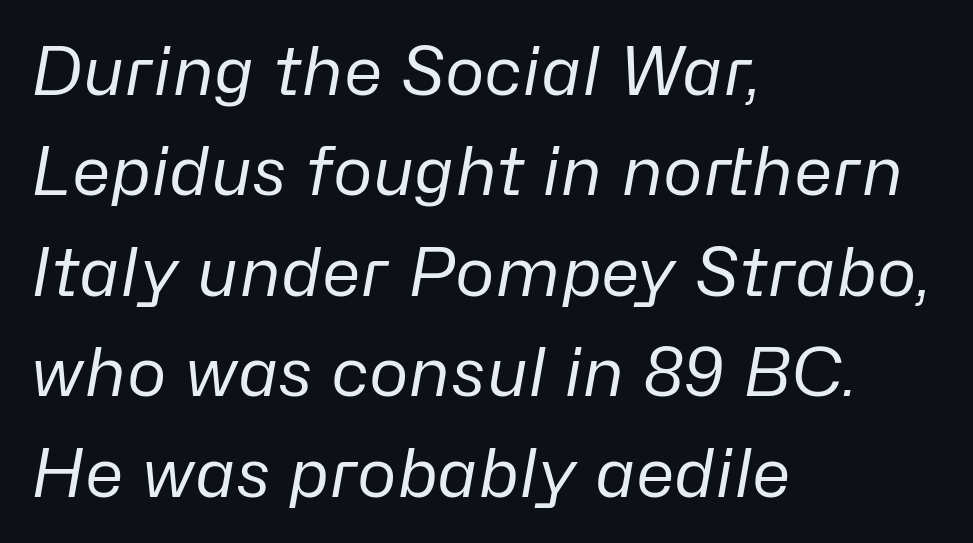
{"italic": "yes", "lean": "right", "slant_degrees": 10, "bold": "no", "weight": "regular", "width": "normal", "stroke_contrast": "low", "x_height": "medium", "monospaced": "no", "underline": "no", "align": "left", "line_spacing": "normal", "line_spacing_ratio": 1.5, "letter_spacing": "normal", "letter_spacing_em": 0.0, "glyph_px": 67}
